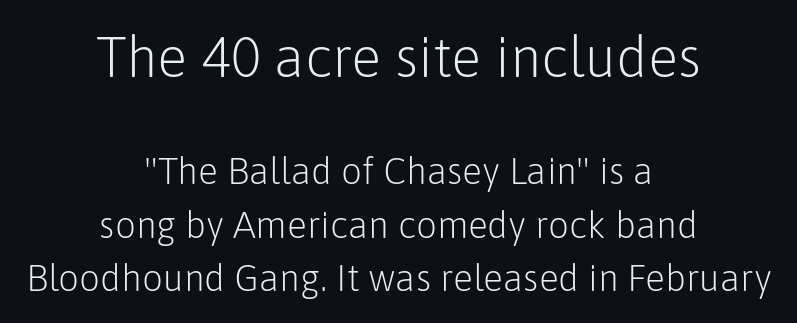
{"serif": "no", "italic": "no", "bold": "no", "weight": "light", "width": "normal", "stroke_contrast": "low", "x_height": "medium", "monospaced": "no", "underline": "no", "align": "center", "line_spacing": "normal", "line_spacing_ratio": 1.44, "letter_spacing": "normal", "letter_spacing_em": 0.0, "larger_block": "first", "size_ratio": 1.51, "glyph_px": 56}
